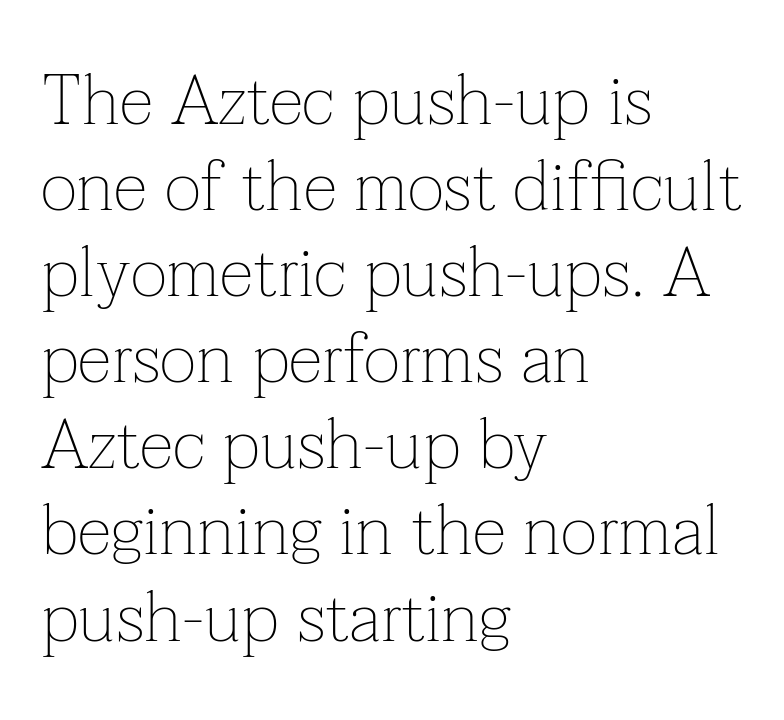
The image shows 70 px thin serif type, upright; set left-aligned, line spacing 1.23x, normal letter spacing, not underlined; low stroke contrast and a medium x-height.
